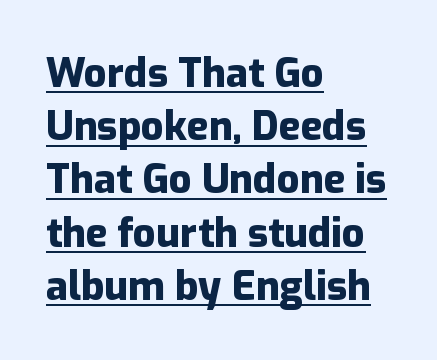
Observe the absence of serifs on each vertical stroke in this sample. A baseline rule has been typeset under these characters. The characters look thick and weighty, a clear bold. These lines stack with their left ends in a neat column.
